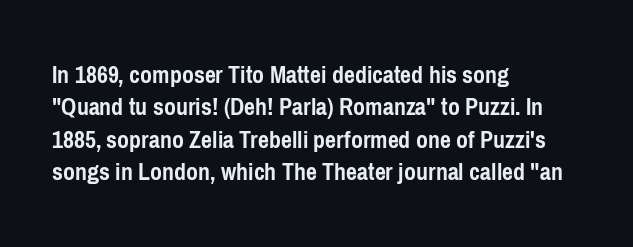
The image shows 26 px bold type, upright; set left-aligned, normal line spacing (1.25x), normal letter spacing, not underlined.
